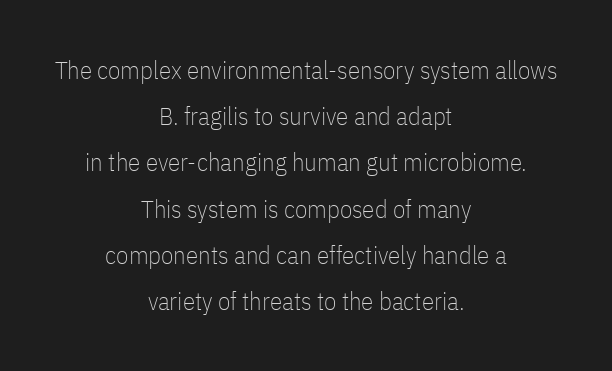
The image shows 25 px text type, upright; set centered, line spacing 1.85x, normal letter spacing, not underlined.
